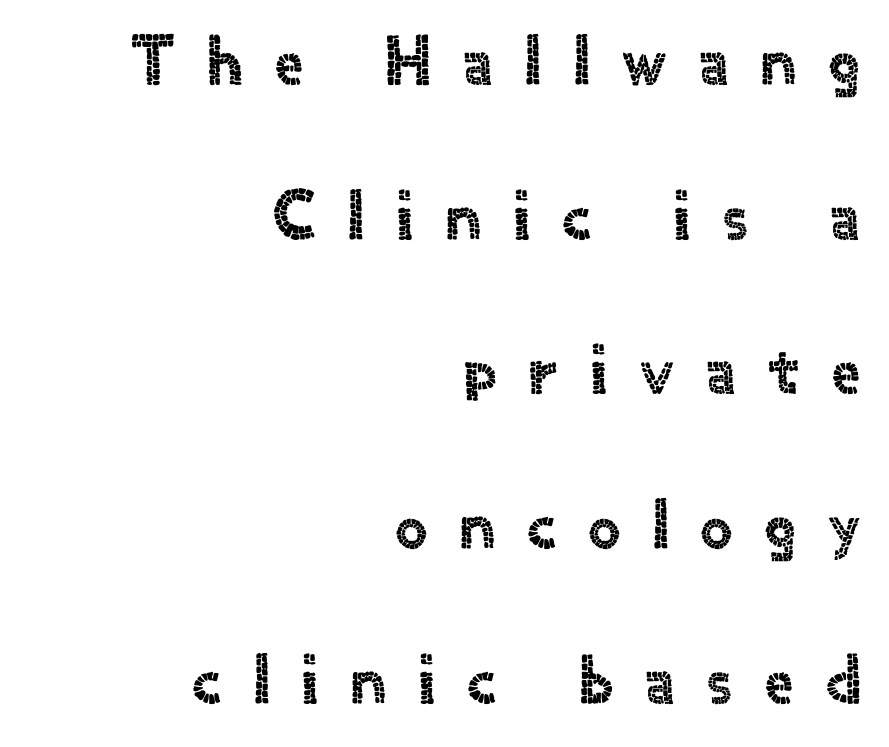
{"serif": "no", "italic": "no", "width": "normal", "x_height": "small", "monospaced": "no", "underline": "no", "align": "right", "line_spacing": "loose", "line_spacing_ratio": 2.21, "letter_spacing": "wide", "letter_spacing_em": 0.47, "glyph_px": 70}
